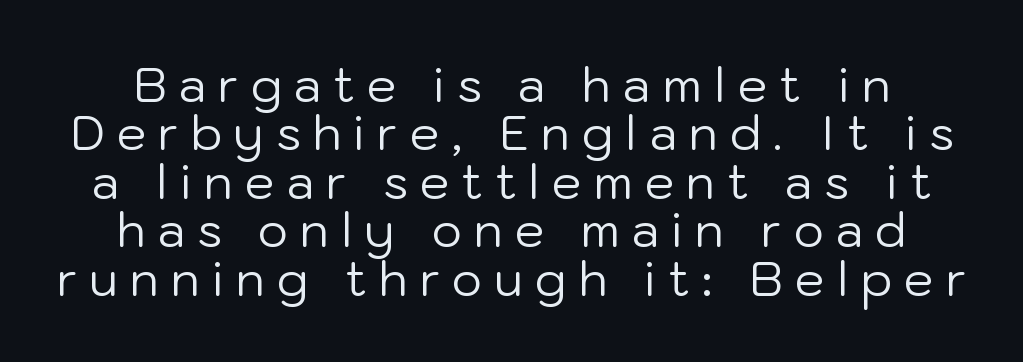
The image shows 47 px regular-weight sans-serif type, upright; set tight line spacing (1.03x), unusually wide letter spacing (+0.26 em), not underlined; low stroke contrast and a medium x-height.
